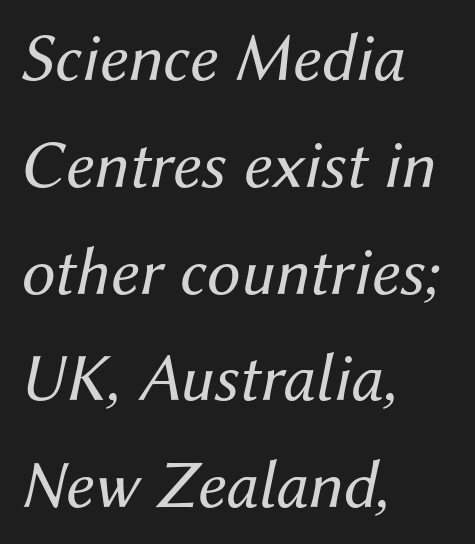
Q: Is the text bold? A: No.
Q: Is the text italic (slanted)? A: Yes, it leans right by about 12 degrees.
Q: Is the text underlined? A: No.
Q: How is the paragraph aligned? A: Left-aligned.
Q: Is the spacing between letters normal or unusually wide? A: Normal.
Q: Is the spacing between lines tight, normal or loose? A: Normal.
Q: Width (condensed, normal, or wide)? A: Normal.
Q: Stroke contrast? A: Medium.
Q: x-height? A: Medium.
Q: Monospaced? A: No.
